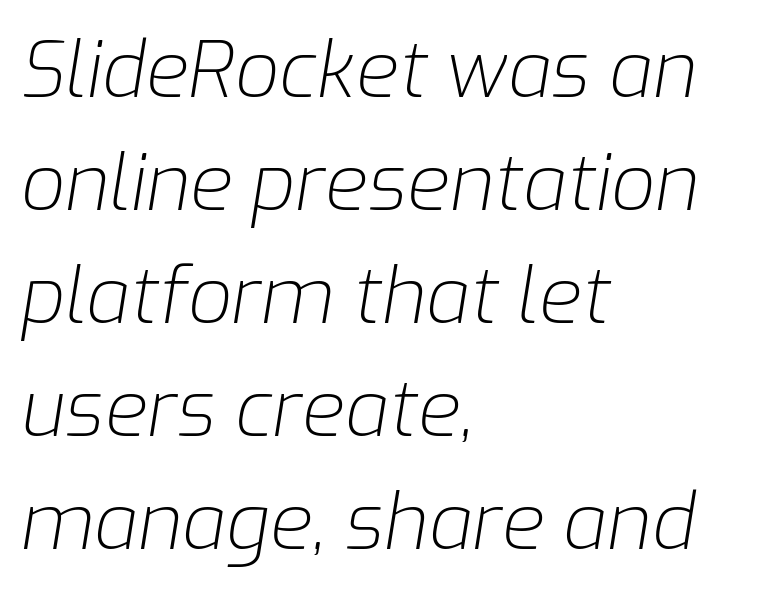
Q: Is the text bold? A: No.
Q: Is the text italic (slanted)? A: Yes, it leans right by about 9 degrees.
Q: Is the text underlined? A: No.
Q: How is the paragraph aligned? A: Left-aligned.
Q: Is the spacing between letters normal or unusually wide? A: Normal.
Q: Is the spacing between lines tight, normal or loose? A: Normal.
Q: Width (condensed, normal, or wide)? A: Normal.
Q: Stroke contrast? A: Low.
Q: x-height? A: Medium.
Q: Monospaced? A: No.
